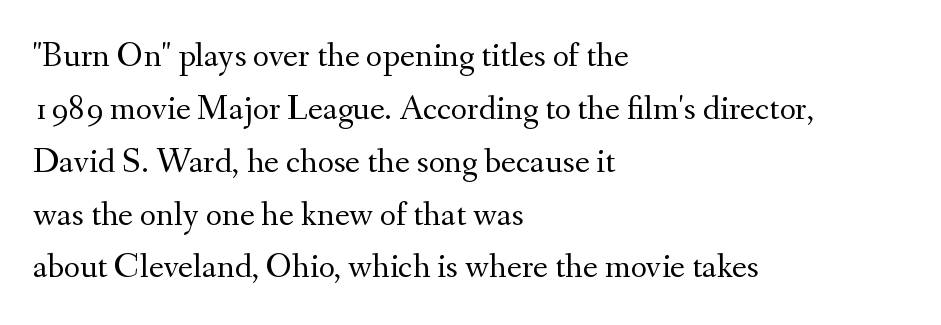
Q: Is the text bold? A: No.
Q: Is the text italic (slanted)? A: No, it is upright.
Q: Is the typeface a serif or a sans-serif typeface? A: Serif.
Q: Is the text underlined? A: No.
Q: How is the paragraph aligned? A: Left-aligned.
Q: Is the spacing between letters normal or unusually wide? A: Normal.
Q: Is the spacing between lines tight, normal or loose? A: Normal.
Q: Width (condensed, normal, or wide)? A: Normal.
Q: Stroke contrast? A: Medium.
Q: x-height? A: Small.
Q: Monospaced? A: No.
